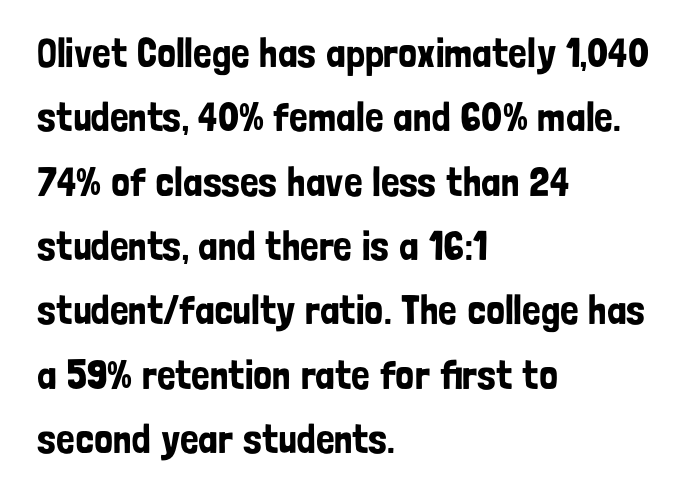
{"serif": "no", "italic": "no", "width": "condensed", "stroke_contrast": "low", "x_height": "medium", "monospaced": "no", "underline": "no", "align": "left", "line_spacing": "normal", "line_spacing_ratio": 1.57, "letter_spacing": "normal", "letter_spacing_em": 0.0, "glyph_px": 41}
